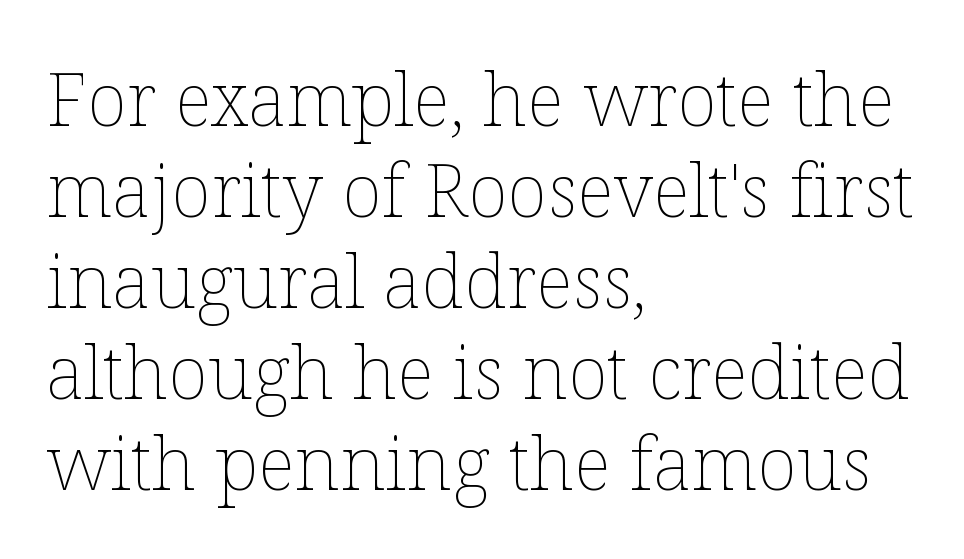
Heaviness? Minimal to ordinary, like unemphasized prose. In terms of letterspacing, this is plain default setting. Words float on clear page, feet unadorned. The typesetter chose a ragged-right arrangement here. The type sits square on the baseline with zero lean.
